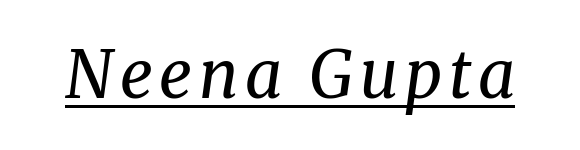
Q: Is the text bold? A: No.
Q: Is the text italic (slanted)? A: Yes, it leans right by about 8 degrees.
Q: Is the typeface a serif or a sans-serif typeface? A: Serif.
Q: Is the text underlined? A: Yes.
Q: Width (condensed, normal, or wide)? A: Normal.
Q: Stroke contrast? A: Medium.
Q: x-height? A: Medium.
Q: Monospaced? A: No.
